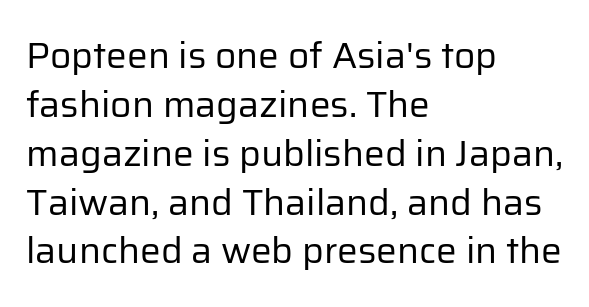
Q: Is the text bold? A: No.
Q: Is the text italic (slanted)? A: No, it is upright.
Q: Is the typeface a serif or a sans-serif typeface? A: Sans-serif.
Q: Is the text underlined? A: No.
Q: How is the paragraph aligned? A: Left-aligned.
Q: Is the spacing between letters normal or unusually wide? A: Normal.
Q: Is the spacing between lines tight, normal or loose? A: Normal.
Q: Width (condensed, normal, or wide)? A: Normal.
Q: Stroke contrast? A: Low.
Q: x-height? A: Medium.
Q: Monospaced? A: No.
